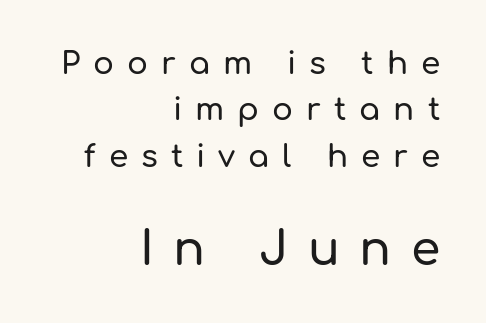
Q: Is the text italic (slanted)? A: No, it is upright.
Q: Is the typeface a serif or a sans-serif typeface? A: Sans-serif.
Q: Is the text underlined? A: No.
Q: How is the paragraph aligned? A: Right-aligned.
Q: Is the spacing between letters normal or unusually wide? A: Unusually wide.
Q: Is the spacing between lines tight, normal or loose? A: Normal.
Q: Which block of text is set in a larger size, the first (top) or the second (bottom)? A: The second (bottom) one.
Q: Width (condensed, normal, or wide)? A: Normal.
Q: Stroke contrast? A: Low.
Q: x-height? A: Medium.
Q: Monospaced? A: No.
